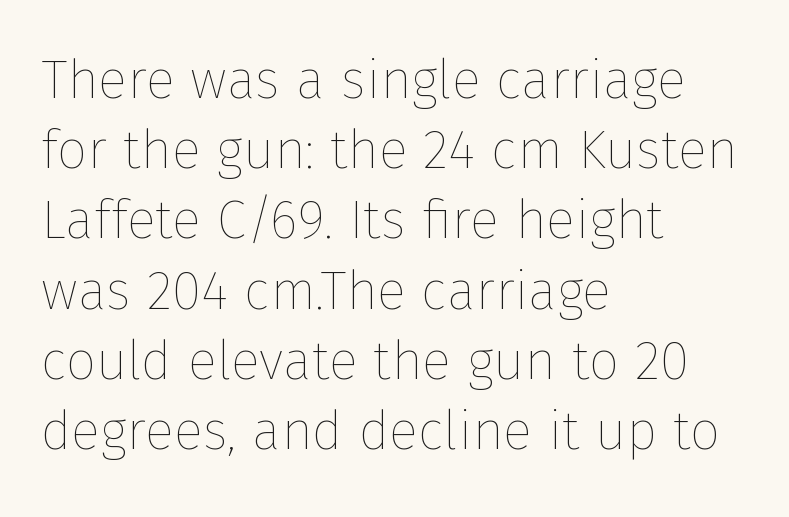
Q: Is the text bold? A: No.
Q: Is the text italic (slanted)? A: No, it is upright.
Q: Is the text underlined? A: No.
Q: How is the paragraph aligned? A: Left-aligned.
Q: Is the spacing between letters normal or unusually wide? A: Normal.
Q: Is the spacing between lines tight, normal or loose? A: Normal.
Q: Width (condensed, normal, or wide)? A: Normal.
Q: Stroke contrast? A: Low.
Q: x-height? A: Medium.
Q: Monospaced? A: No.
